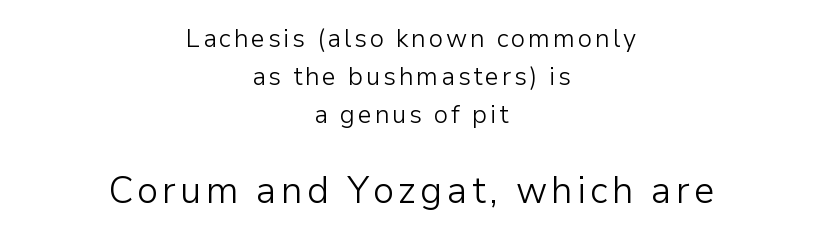
{"serif": "no", "italic": "no", "bold": "no", "weight": "light", "width": "normal", "stroke_contrast": "low", "x_height": "medium", "monospaced": "no", "underline": "no", "align": "center", "line_spacing": "normal", "line_spacing_ratio": 1.52, "larger_block": "second", "size_ratio": 1.48, "glyph_px": 37}
